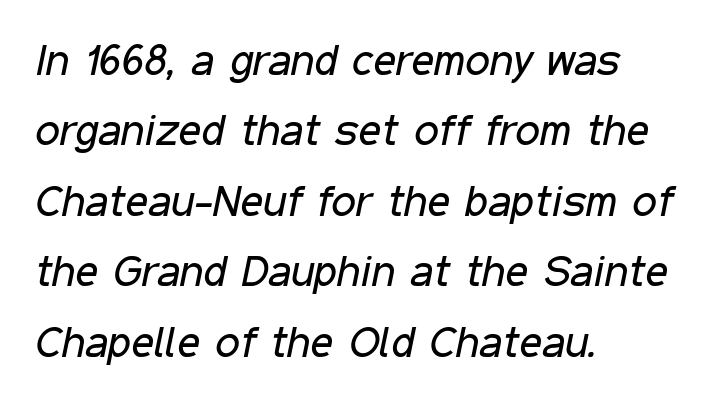
Q: Is the text bold? A: No.
Q: Is the text italic (slanted)? A: Yes, it leans right by about 11 degrees.
Q: Is the text underlined? A: No.
Q: How is the paragraph aligned? A: Left-aligned.
Q: Is the spacing between letters normal or unusually wide? A: Normal.
Q: Is the spacing between lines tight, normal or loose? A: Normal.
Q: Width (condensed, normal, or wide)? A: Condensed.
Q: Stroke contrast? A: Low.
Q: x-height? A: Medium.
Q: Monospaced? A: No.
